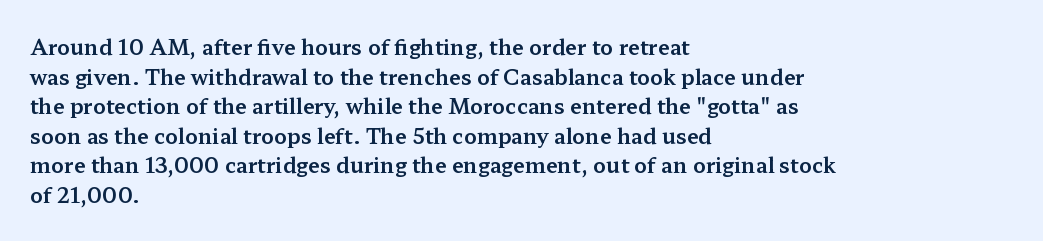
The image shows 21 px text type, upright; set left-aligned, normal line spacing (1.41x), normal letter spacing, not underlined.
